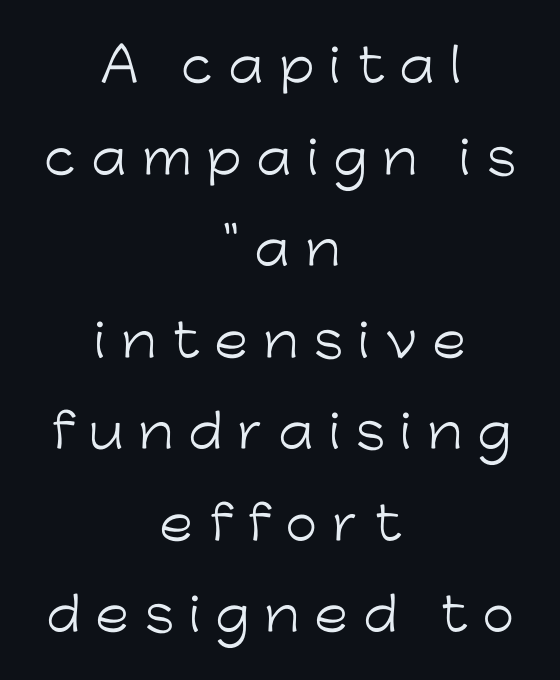
The image shows 46 px light sans-serif type, upright; set centered, loose line spacing (1.99x), unusually wide letter spacing (+0.33 em), not underlined; low stroke contrast and a medium x-height.
